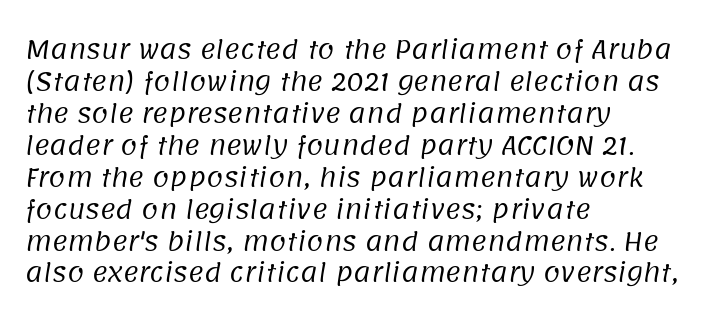
{"bold": "no", "underline": "no", "align": "left", "line_spacing": "normal", "line_spacing_ratio": 1.33, "letter_spacing": "normal", "letter_spacing_em": 0.0, "glyph_px": 24}
